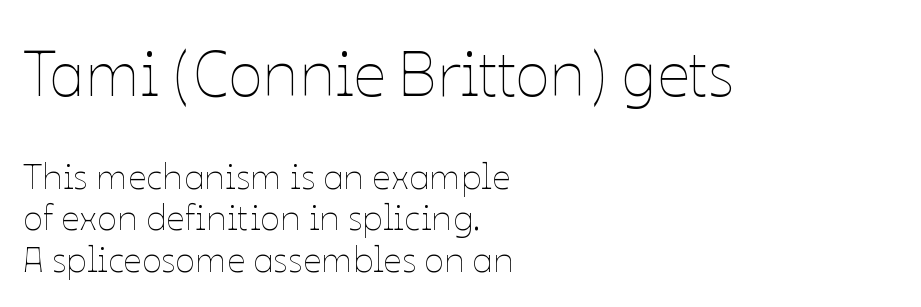
Q: Is the text bold? A: No.
Q: Is the text italic (slanted)? A: No, it is upright.
Q: Is the text underlined? A: No.
Q: How is the paragraph aligned? A: Left-aligned.
Q: Is the spacing between letters normal or unusually wide? A: Normal.
Q: Is the spacing between lines tight, normal or loose? A: Tight.
Q: Which block of text is set in a larger size, the first (top) or the second (bottom)? A: The first (top) one.
Q: Width (condensed, normal, or wide)? A: Normal.
Q: Stroke contrast? A: Low.
Q: x-height? A: Medium.
Q: Monospaced? A: No.
